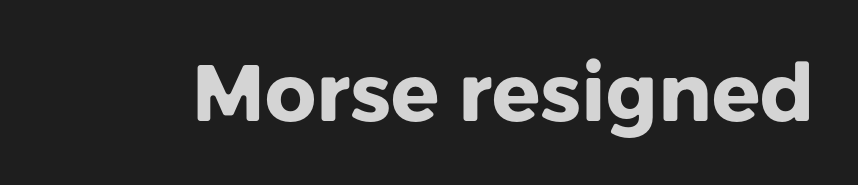
The foot of each line stays bare and open. Does the lettering tilt? It doesn't — this is upright. Note the varied advance widths — an 'i' is clearly narrower than an 'm'. The type is set solid horizontally, with unmodified tracking. How heavy is the stroke? Heavy — this is a bold.
